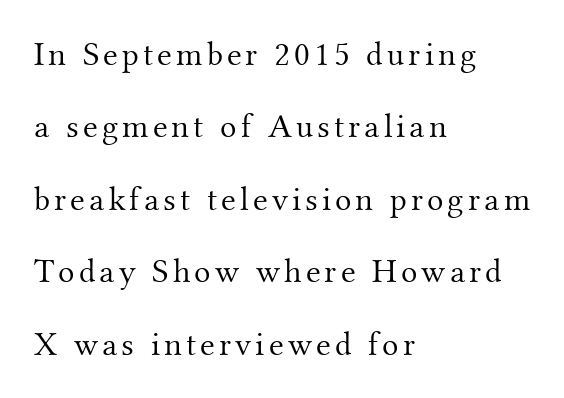
Regarding serifs, this sample has them. Unlike italic type, these characters show no tilt at all. Proportional: the letters do not fall into vertical columns. Is there much room between lines? Yes — plenty of vertical air separates them. Summary of weight: not heavy and not bold. Check under the words: just untouched page.
